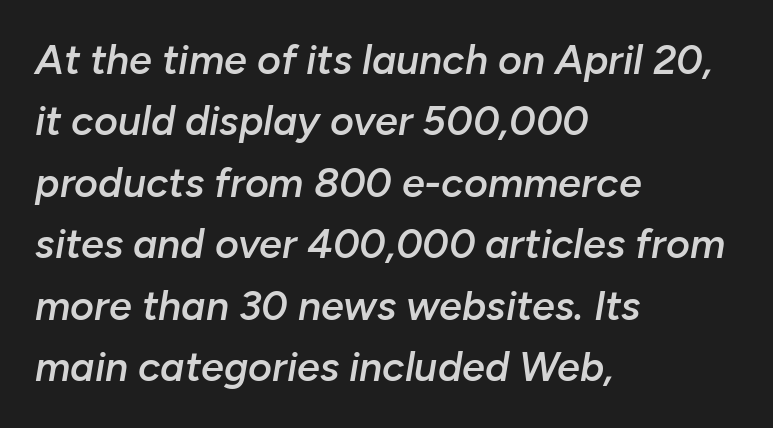
The image shows 41 px semibold type, italic (leaning right); set left-aligned, normal line spacing (1.5x), normal letter spacing, not underlined; low stroke contrast and a medium x-height.
